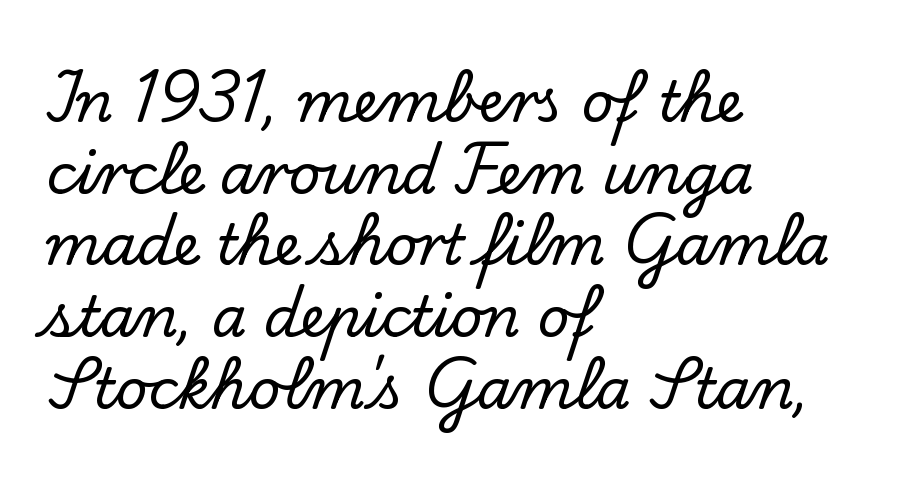
The image shows 56 px serif type; set left-aligned, normal line spacing (1.28x), normal letter spacing, not underlined; low stroke contrast and a small x-height.
